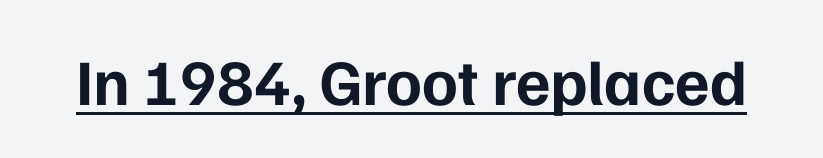
The image shows 65 px bold sans-serif type, upright; set normal letter spacing, underlined; low stroke contrast and a medium x-height.
